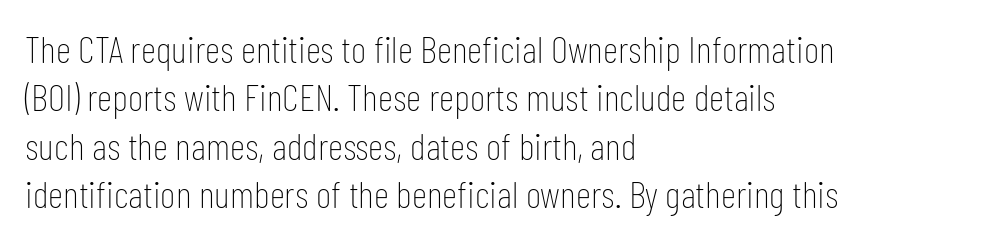
Q: Is the text bold? A: No.
Q: Is the text italic (slanted)? A: No, it is upright.
Q: Is the typeface a serif or a sans-serif typeface? A: Sans-serif.
Q: Is the text underlined? A: No.
Q: How is the paragraph aligned? A: Left-aligned.
Q: Is the spacing between letters normal or unusually wide? A: Normal.
Q: Is the spacing between lines tight, normal or loose? A: Normal.
Q: Width (condensed, normal, or wide)? A: Condensed.
Q: Stroke contrast? A: Low.
Q: x-height? A: Medium.
Q: Monospaced? A: No.
